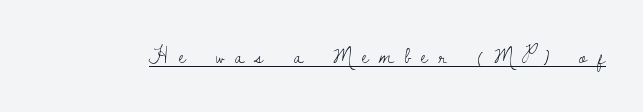
Q: Is the text bold? A: No.
Q: Is the text italic (slanted)? A: Yes.
Q: Is the text underlined? A: Yes.
Q: Is the spacing between letters normal or unusually wide? A: Unusually wide.
